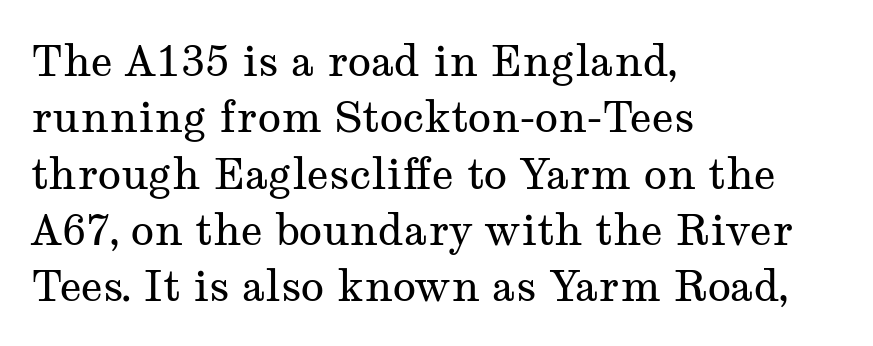
The image shows 43 px regular-weight, wide serif type, upright; set left-aligned, normal line spacing (1.31x), normal letter spacing, not underlined; medium stroke contrast and a medium x-height.
